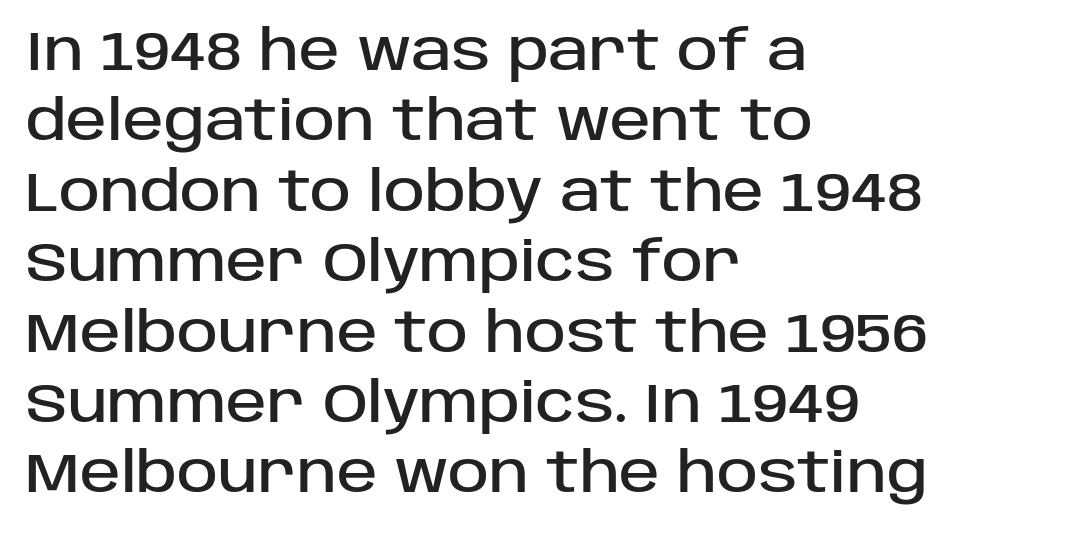
The image shows 55 px sans-serif type, upright; set left-aligned, normal line spacing (1.28x), normal letter spacing, not underlined; low stroke contrast and a large x-height.
